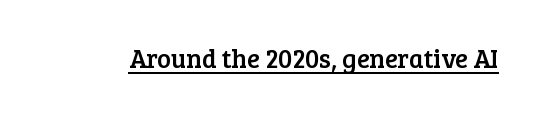
{"italic": "no", "underline": "yes", "letter_spacing": "normal", "letter_spacing_em": 0.0, "glyph_px": 26}
